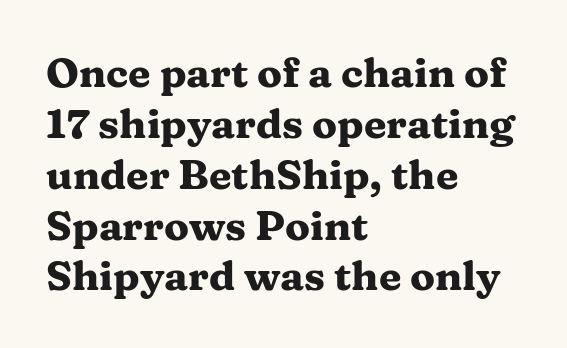
The image shows 41 px heavy, wide serif type, upright; set left-aligned, line spacing 1.24x, normal letter spacing, not underlined; medium stroke contrast and a medium x-height.
